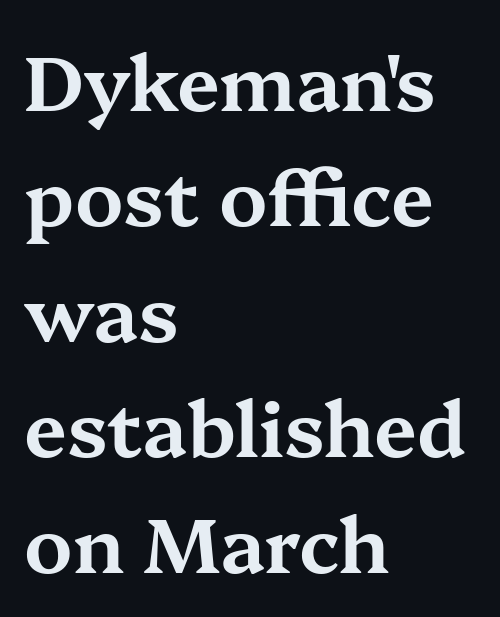
{"serif": "yes", "italic": "no", "width": "wide", "stroke_contrast": "medium", "x_height": "medium", "monospaced": "no", "underline": "no", "align": "left", "line_spacing": "normal", "line_spacing_ratio": 1.5, "letter_spacing": "normal", "letter_spacing_em": 0.0, "glyph_px": 77}
